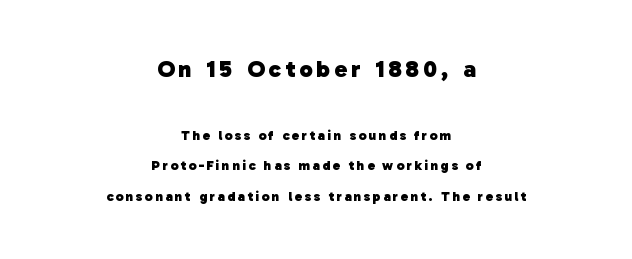
Q: Is the text bold? A: Yes.
Q: Is the text underlined? A: No.
Q: How is the paragraph aligned? A: Centered.
Q: Is the spacing between lines tight, normal or loose? A: Loose.
Q: Which block of text is set in a larger size, the first (top) or the second (bottom)? A: The first (top) one.
